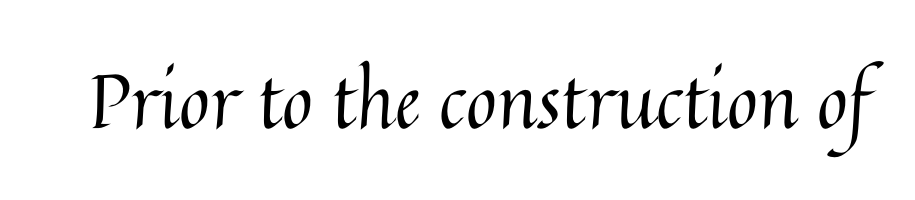
The image shows 75 px regular-weight type; set normal letter spacing, not underlined; medium stroke contrast and a medium x-height.
